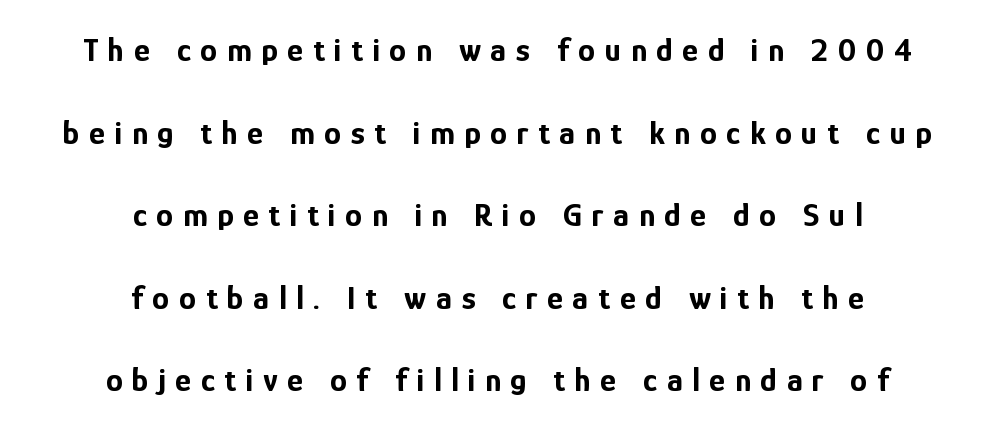
Q: Is the text bold? A: Yes.
Q: Is the text italic (slanted)? A: No, it is upright.
Q: Is the typeface a serif or a sans-serif typeface? A: Sans-serif.
Q: Is the text underlined? A: No.
Q: How is the paragraph aligned? A: Centered.
Q: Is the spacing between letters normal or unusually wide? A: Unusually wide.
Q: Is the spacing between lines tight, normal or loose? A: Loose.
Q: Width (condensed, normal, or wide)? A: Condensed.
Q: Stroke contrast? A: Low.
Q: x-height? A: Medium.
Q: Monospaced? A: No.
